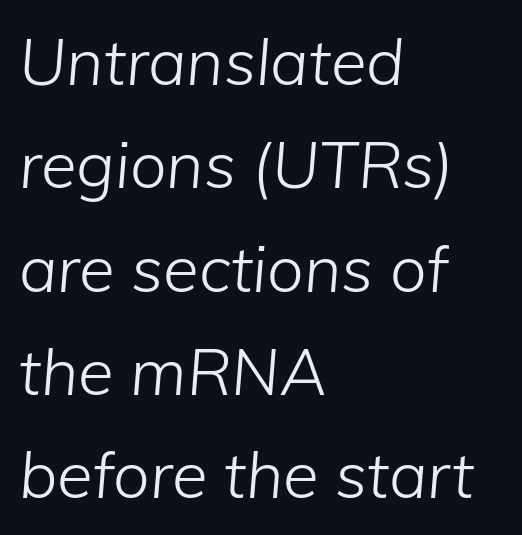
The rag falls on the right side of this text block. Designer's note — italics engaged. Here the glyphs are tracked normally, forming tight word shapes. Unmarked baselines from the first word to the last. Evenly set lines give the paragraph a standard silhouette.
